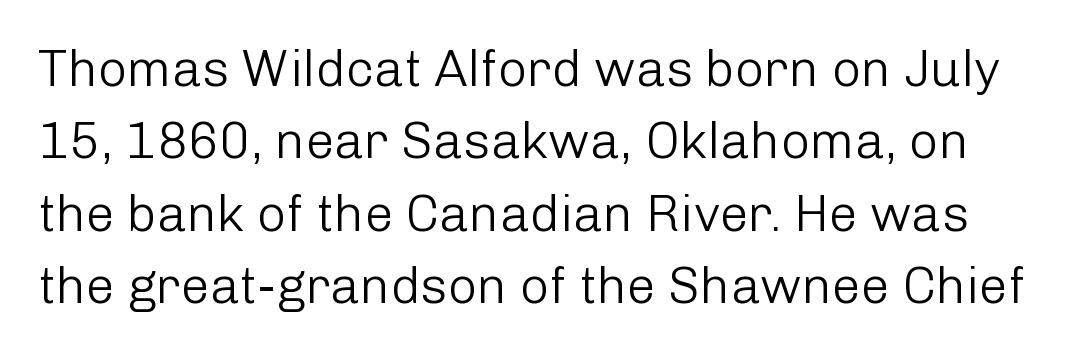
Q: Is the text bold? A: No.
Q: Is the text italic (slanted)? A: No, it is upright.
Q: Is the typeface a serif or a sans-serif typeface? A: Sans-serif.
Q: Is the text underlined? A: No.
Q: Is the spacing between letters normal or unusually wide? A: Normal.
Q: Is the spacing between lines tight, normal or loose? A: Normal.
Q: Width (condensed, normal, or wide)? A: Normal.
Q: Stroke contrast? A: Low.
Q: x-height? A: Medium.
Q: Monospaced? A: No.
